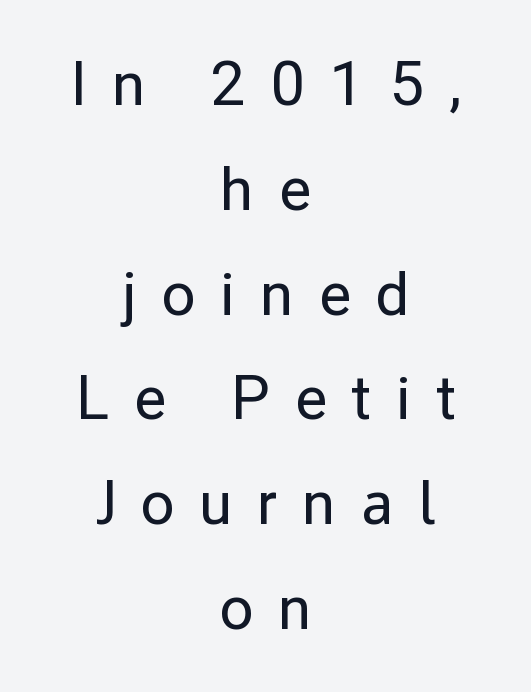
The image shows 62 px regular-weight sans-serif type, upright; set centered, normal line spacing (1.69x), unusually wide letter spacing (+0.4 em), not underlined; low stroke contrast and a medium x-height.
